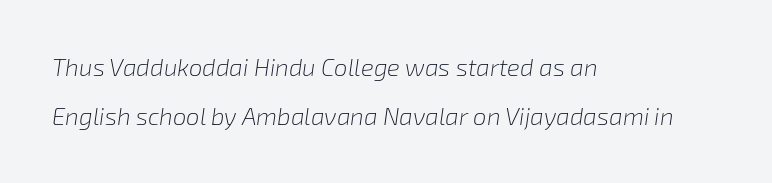
{"italic": "yes", "lean": "right", "slant_degrees": 8, "bold": "no", "underline": "no", "align": "left", "line_spacing": "loose", "line_spacing_ratio": 2.05, "letter_spacing": "normal", "letter_spacing_em": 0.0, "glyph_px": 24}
